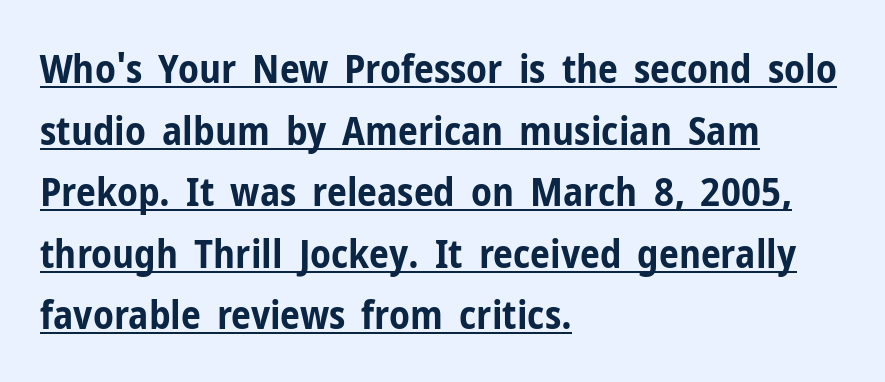
Q: Is the text bold? A: Yes.
Q: Is the text italic (slanted)? A: No, it is upright.
Q: Is the typeface a serif or a sans-serif typeface? A: Sans-serif.
Q: Is the text underlined? A: Yes.
Q: How is the paragraph aligned? A: Left-aligned.
Q: Is the spacing between letters normal or unusually wide? A: Normal.
Q: Is the spacing between lines tight, normal or loose? A: Normal.
Q: Width (condensed, normal, or wide)? A: Condensed.
Q: Stroke contrast? A: Low.
Q: x-height? A: Medium.
Q: Monospaced? A: No.
